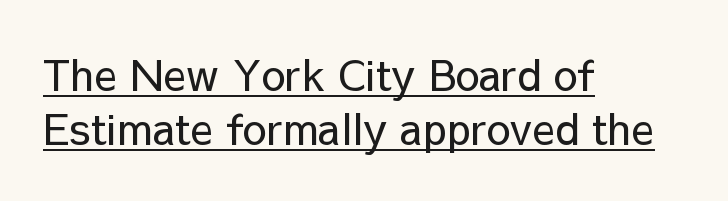
Q: Is the text bold? A: No.
Q: Is the text italic (slanted)? A: No, it is upright.
Q: Is the typeface a serif or a sans-serif typeface? A: Sans-serif.
Q: Is the text underlined? A: Yes.
Q: How is the paragraph aligned? A: Left-aligned.
Q: Is the spacing between letters normal or unusually wide? A: Normal.
Q: Is the spacing between lines tight, normal or loose? A: Normal.
Q: Width (condensed, normal, or wide)? A: Normal.
Q: Stroke contrast? A: Low.
Q: x-height? A: Medium.
Q: Monospaced? A: No.
